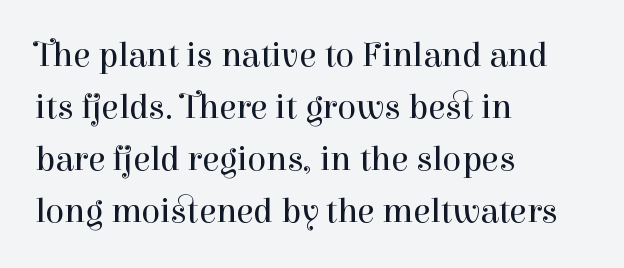
The image shows 35 px regular-weight serif type, upright; set left-aligned, normal line spacing (1.49x), normal letter spacing, not underlined; high stroke contrast and a medium x-height.
